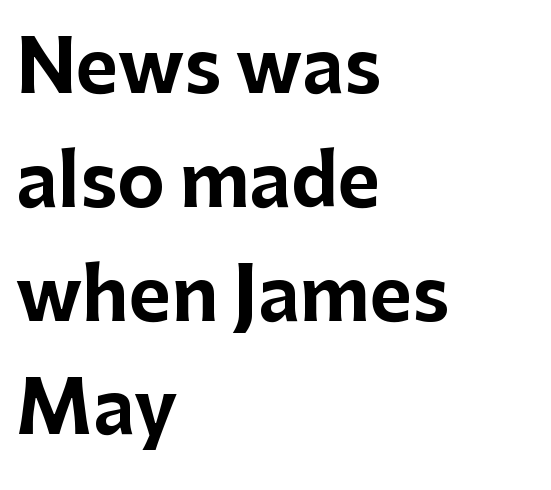
Q: Is the text bold? A: Yes.
Q: Is the text italic (slanted)? A: No, it is upright.
Q: Is the typeface a serif or a sans-serif typeface? A: Sans-serif.
Q: Is the text underlined? A: No.
Q: How is the paragraph aligned? A: Left-aligned.
Q: Is the spacing between letters normal or unusually wide? A: Normal.
Q: Is the spacing between lines tight, normal or loose? A: Normal.
Q: Width (condensed, normal, or wide)? A: Normal.
Q: Stroke contrast? A: Low.
Q: x-height? A: Medium.
Q: Monospaced? A: No.
